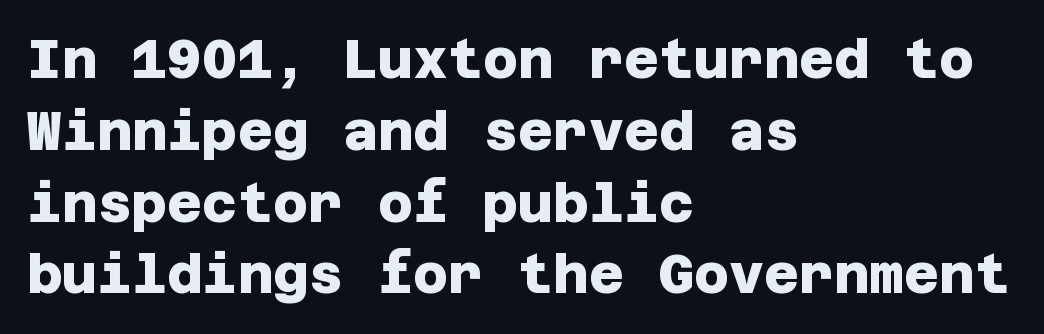
Q: Is the text bold? A: Yes.
Q: Is the typeface a serif or a sans-serif typeface? A: Sans-serif.
Q: Is the text underlined? A: No.
Q: How is the paragraph aligned? A: Left-aligned.
Q: Is the spacing between letters normal or unusually wide? A: Normal.
Q: Is the spacing between lines tight, normal or loose? A: Normal.
Q: Width (condensed, normal, or wide)? A: Normal.
Q: Stroke contrast? A: Low.
Q: x-height? A: Large.
